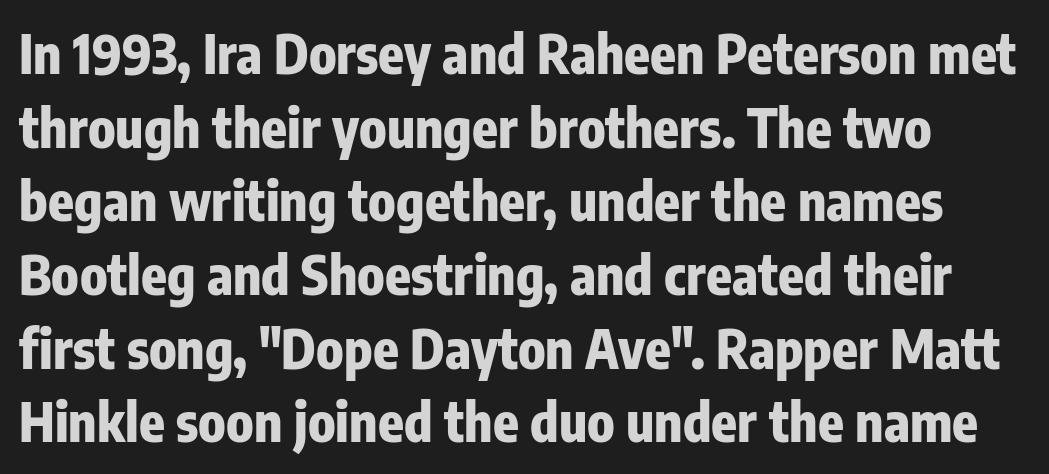
The image shows 53 px heavy, condensed sans-serif type, upright; set normal line spacing (1.39x), normal letter spacing, not underlined; low stroke contrast and a medium x-height.
